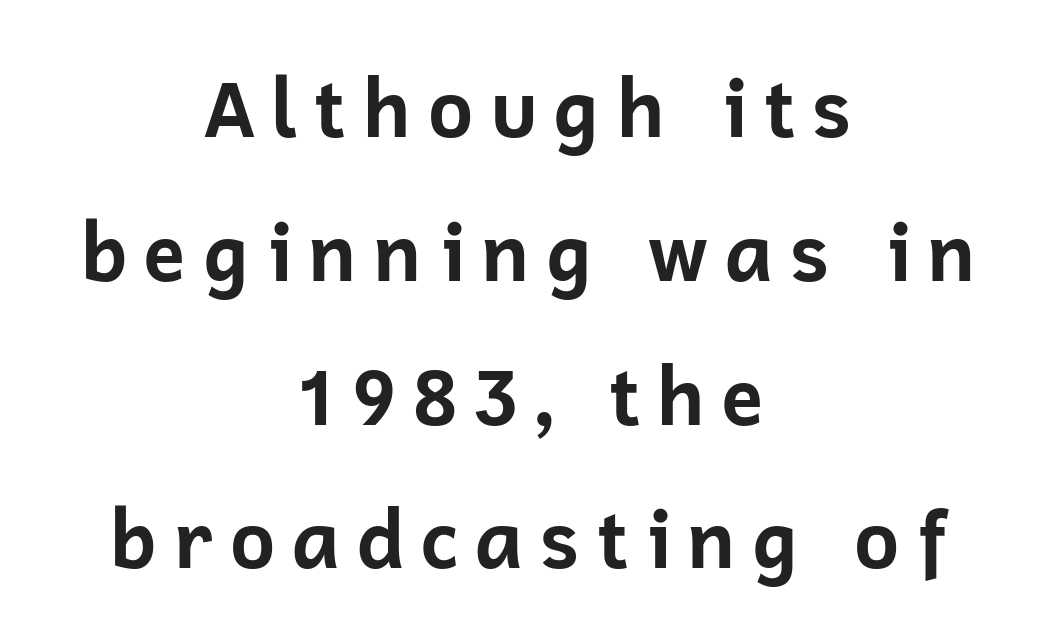
The image shows 79 px bold sans-serif type, upright; set centered, line spacing 1.82x, not underlined; low stroke contrast and a medium x-height.
